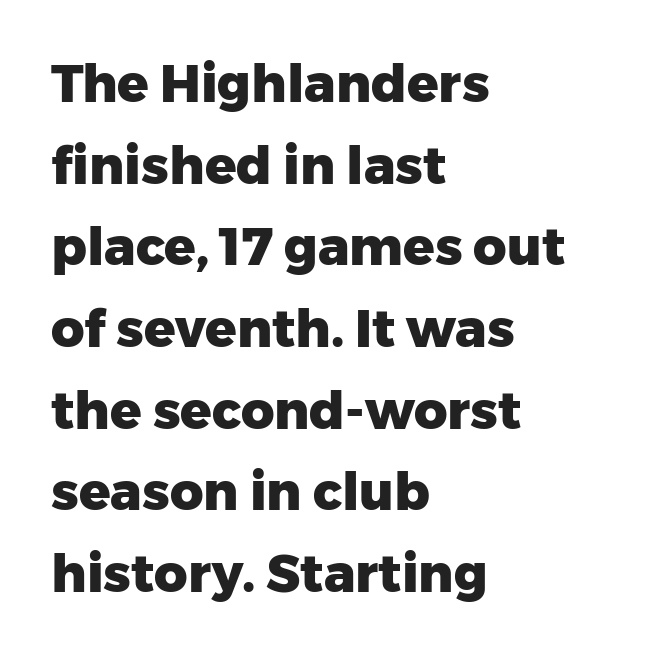
Font category for this specimen: sans-serif. This sample has the flowing, uneven cadence of proportional lettering. The rows are spaced the way most documents space them. Tracking value appears to be zero — textbook default spacing. Type without underlining. The axis of the letterforms is exactly vertical.
